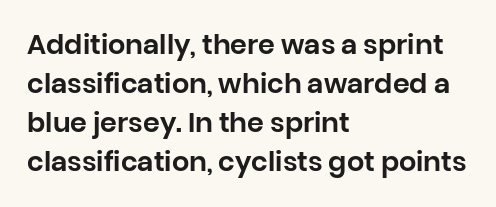
Q: Is the text italic (slanted)? A: No, it is upright.
Q: Is the text underlined? A: No.
Q: How is the paragraph aligned? A: Left-aligned.
Q: Is the spacing between letters normal or unusually wide? A: Normal.
Q: Is the spacing between lines tight, normal or loose? A: Normal.
